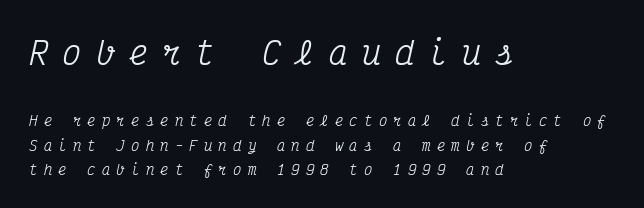
The image shows 32 px condensed serif type, italic (leaning right), monospaced; set left-aligned, line spacing 1.74x, unusually wide letter spacing (+0.44 em), not underlined; the first (top) block is 2.29x larger; medium stroke contrast and a medium x-height.
